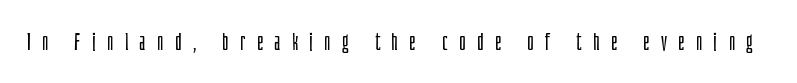
Q: Is the text bold? A: No.
Q: Is the text italic (slanted)? A: No, it is upright.
Q: Is the text underlined? A: No.
Q: Is the spacing between letters normal or unusually wide? A: Unusually wide.
